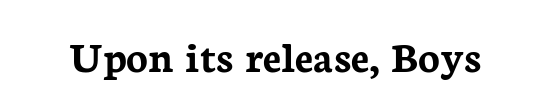
Q: Is the text bold? A: Yes.
Q: Is the text italic (slanted)? A: No, it is upright.
Q: Is the typeface a serif or a sans-serif typeface? A: Serif.
Q: Is the text underlined? A: No.
Q: Is the spacing between letters normal or unusually wide? A: Normal.
Q: Width (condensed, normal, or wide)? A: Normal.
Q: Stroke contrast? A: Low.
Q: x-height? A: Medium.
Q: Monospaced? A: No.
